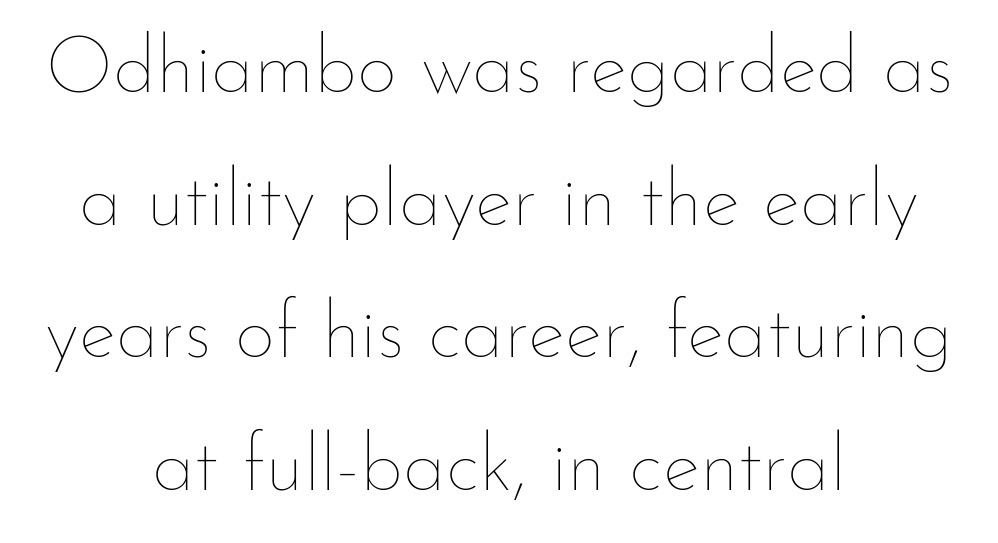
The image shows 79 px thin type, upright; set centered, normal line spacing (1.68x), normal letter spacing, not underlined; low stroke contrast and a small x-height.
